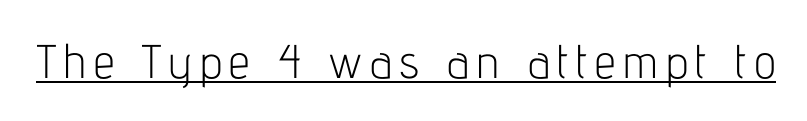
Has an underline been added? It has. The text was rendered using a sans face with plain stroke endings. The specimen reads as upright at a glance. No extra ink here — the face is not bold.
